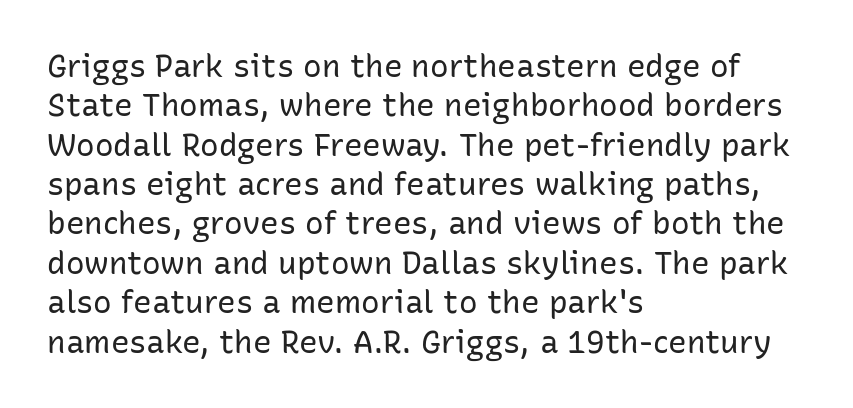
The font is comparable to plain body text, perhaps lighter. Do the characters align in a grid? No, the font is proportional. Every row of glyphs begins at an identical x-position on the left. Successive baselines arrive at the customary interval. The horizontal fit of the characters is conventional and even. Unlike a traditional serif, this face leaves its strokes unadorned.
